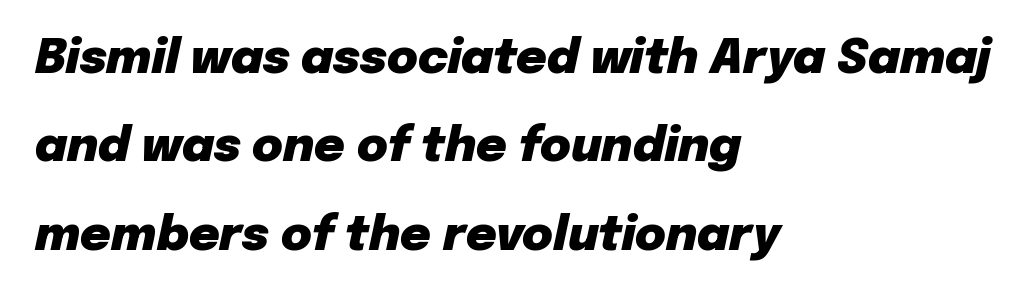
The compositor pushed each line to the left boundary. Standard letterfit; no display-style spreading of the glyphs. This sample uses an oblique cut, with every glyph tilted off the vertical. The rendering uses a bold face; every stroke is thick and dark.
